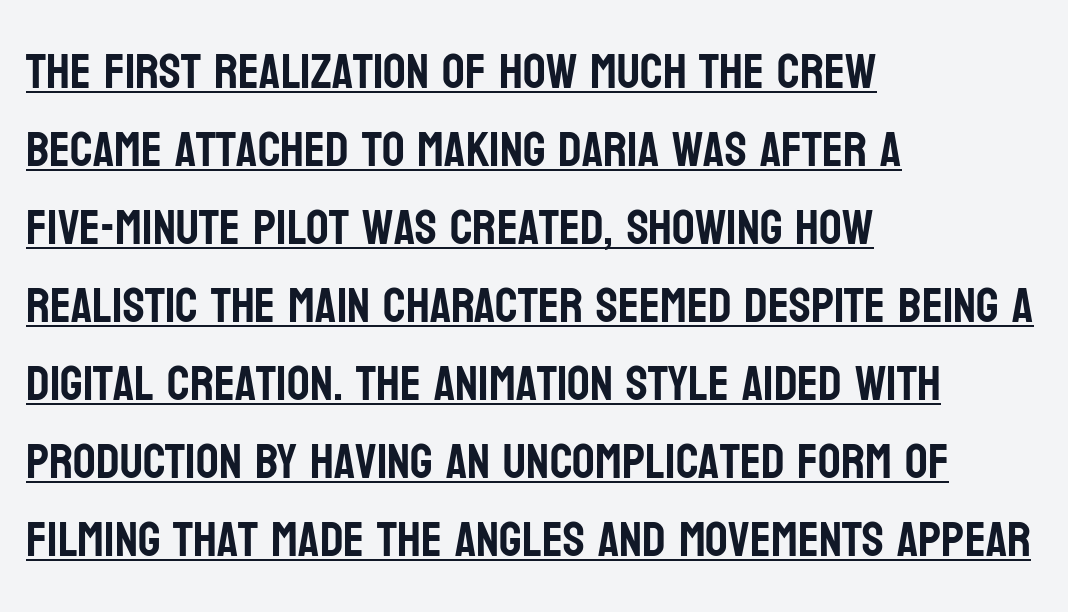
{"serif": "no", "italic": "no", "width": "condensed", "stroke_contrast": "low", "x_height": "large", "monospaced": "no", "underline": "yes", "align": "left", "line_spacing": "normal", "line_spacing_ratio": 1.56, "letter_spacing": "normal", "letter_spacing_em": 0.0, "glyph_px": 50}
